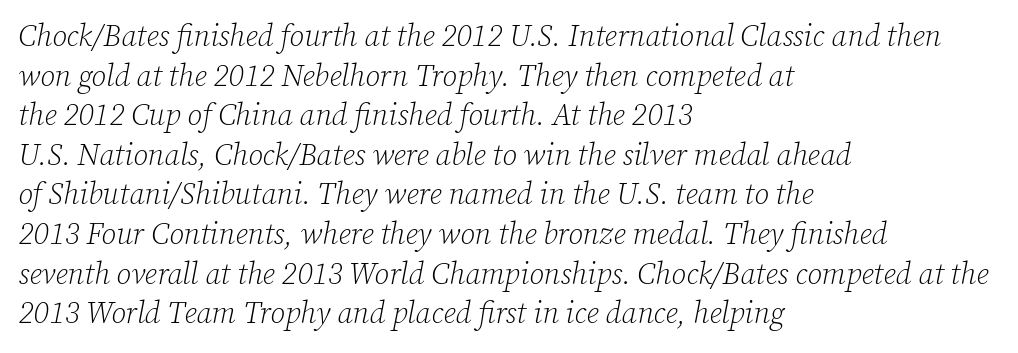
This rendering features lettering with no underline. Yep, that's italic — everything's leaning. Heaviness? Minimal to ordinary, like unemphasized prose. Line beginnings align vertically; line endings do not. You could not count columns in this text — the font is proportionally spaced. Glyph-to-glyph distance matches everyday printed text.
